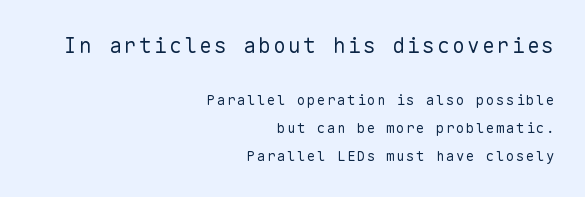
Q: Is the text bold? A: No.
Q: Is the text italic (slanted)? A: No, it is upright.
Q: Is the text underlined? A: No.
Q: How is the paragraph aligned? A: Right-aligned.
Q: Is the spacing between lines tight, normal or loose? A: Loose.
Q: Which block of text is set in a larger size, the first (top) or the second (bottom)? A: The first (top) one.
